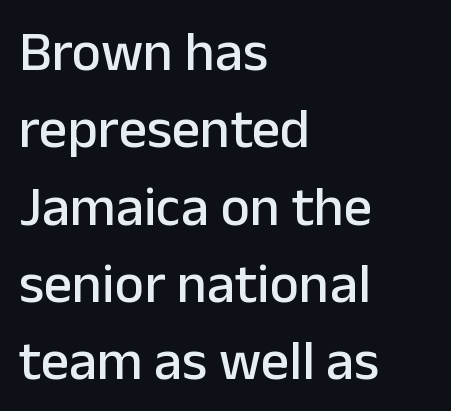
The image shows 56 px sans-serif type, upright; set left-aligned, normal line spacing (1.38x), normal letter spacing, not underlined; low stroke contrast and a medium x-height.
